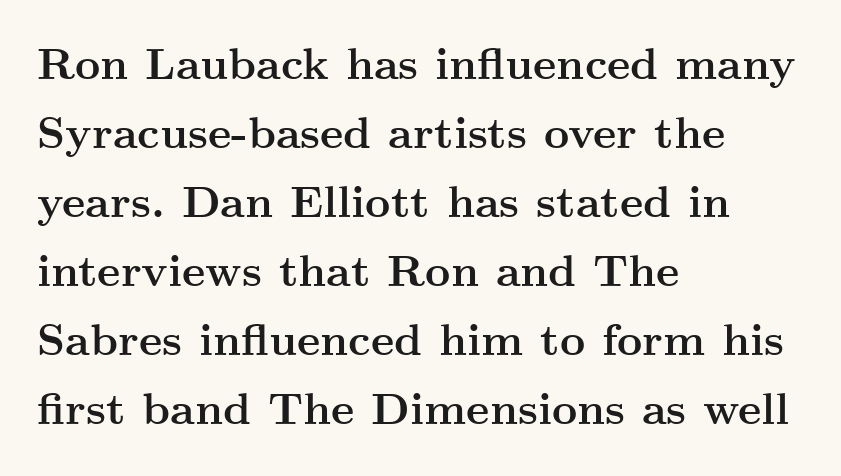
The image shows 44 px semibold, wide serif type, upright; set left-aligned, normal line spacing (1.57x), normal letter spacing, not underlined; medium stroke contrast and a small x-height.
